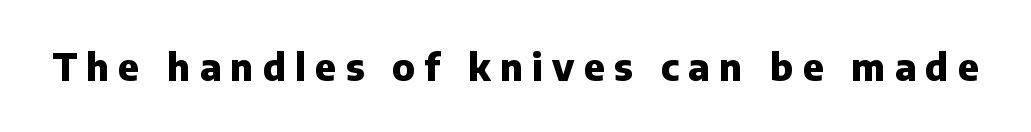
Q: Is the text bold? A: Yes.
Q: Is the text italic (slanted)? A: No, it is upright.
Q: Is the typeface a serif or a sans-serif typeface? A: Sans-serif.
Q: Is the text underlined? A: No.
Q: Is the spacing between letters normal or unusually wide? A: Unusually wide.
Q: Width (condensed, normal, or wide)? A: Normal.
Q: Stroke contrast? A: Low.
Q: x-height? A: Medium.
Q: Monospaced? A: No.
